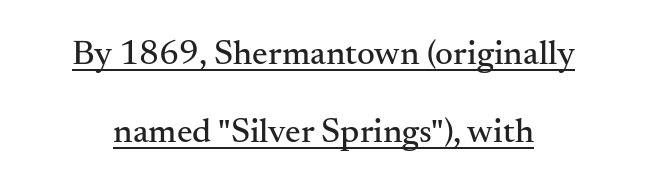
This sample uses a serif face. Italic? Not at all — the glyphs are vertical. Quick note: underline on. Widely set lines give the paragraph a tall, airy silhouette. A typesetter would call this zero additional tracking. Think of a printed novel: that variable character pitch is what you see here.
